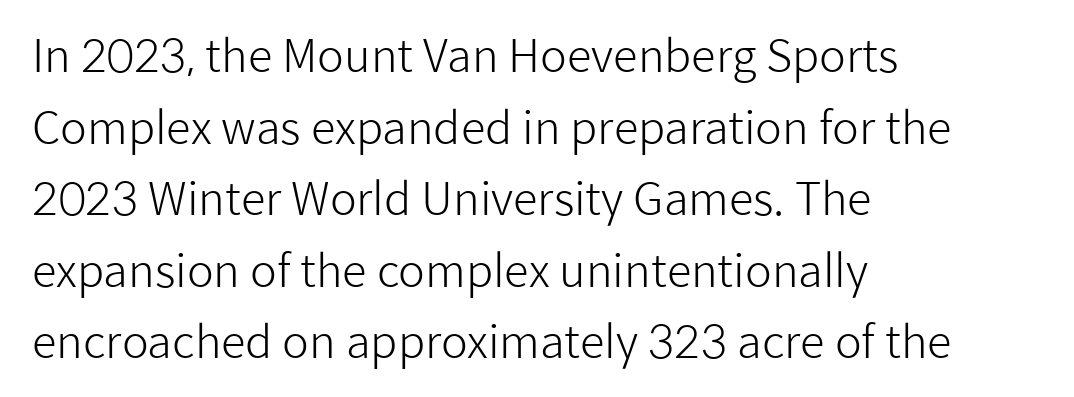
Q: Is the text bold? A: No.
Q: Is the text italic (slanted)? A: No, it is upright.
Q: Is the typeface a serif or a sans-serif typeface? A: Sans-serif.
Q: Is the text underlined? A: No.
Q: How is the paragraph aligned? A: Left-aligned.
Q: Is the spacing between letters normal or unusually wide? A: Normal.
Q: Is the spacing between lines tight, normal or loose? A: Normal.
Q: Width (condensed, normal, or wide)? A: Normal.
Q: Stroke contrast? A: Low.
Q: x-height? A: Medium.
Q: Monospaced? A: No.
